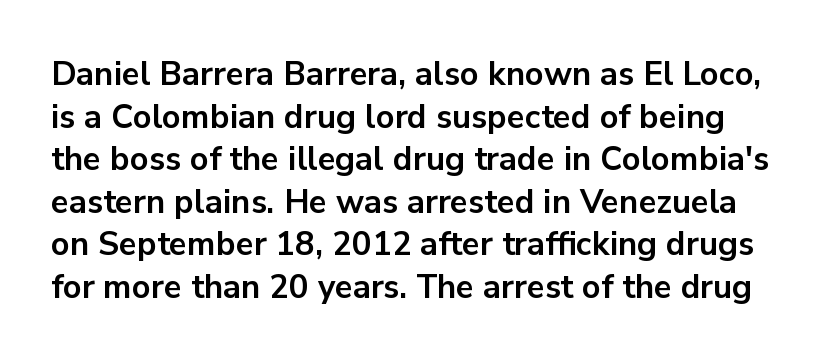
{"serif": "no", "italic": "no", "bold": "yes", "weight": "bold", "width": "normal", "stroke_contrast": "low", "x_height": "medium", "monospaced": "no", "underline": "no", "line_spacing": "normal", "line_spacing_ratio": 1.29, "letter_spacing": "normal", "letter_spacing_em": 0.0, "glyph_px": 33}
